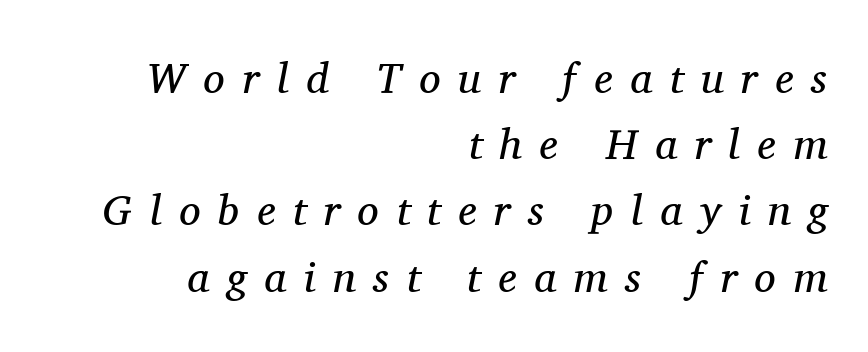
Q: Is the text bold? A: No.
Q: Is the text italic (slanted)? A: Yes, it leans right by about 11 degrees.
Q: Is the typeface a serif or a sans-serif typeface? A: Serif.
Q: Is the text underlined? A: No.
Q: How is the paragraph aligned? A: Right-aligned.
Q: Is the spacing between letters normal or unusually wide? A: Unusually wide.
Q: Is the spacing between lines tight, normal or loose? A: Normal.
Q: Width (condensed, normal, or wide)? A: Normal.
Q: Stroke contrast? A: Medium.
Q: x-height? A: Medium.
Q: Monospaced? A: No.
